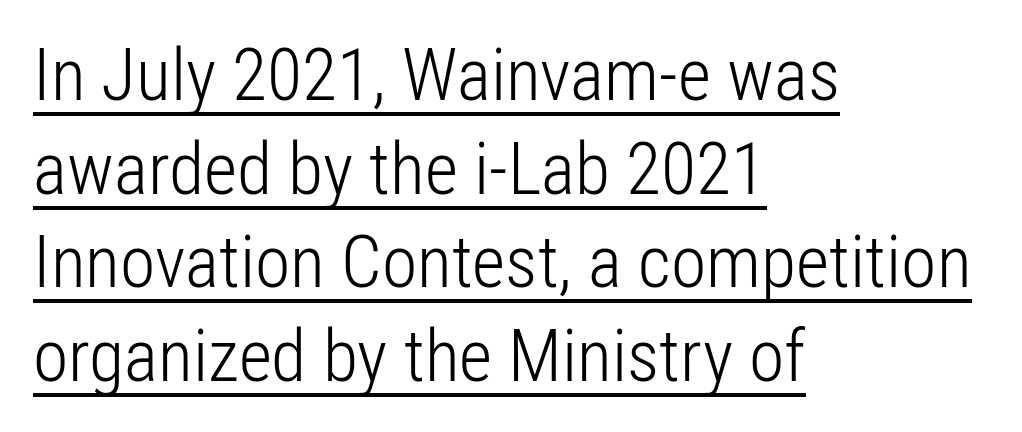
{"serif": "no", "italic": "no", "bold": "no", "weight": "light", "width": "condensed", "stroke_contrast": "low", "x_height": "medium", "monospaced": "no", "underline": "yes", "align": "left", "line_spacing": "normal", "line_spacing_ratio": 1.3, "letter_spacing": "normal", "letter_spacing_em": 0.0, "glyph_px": 72}
